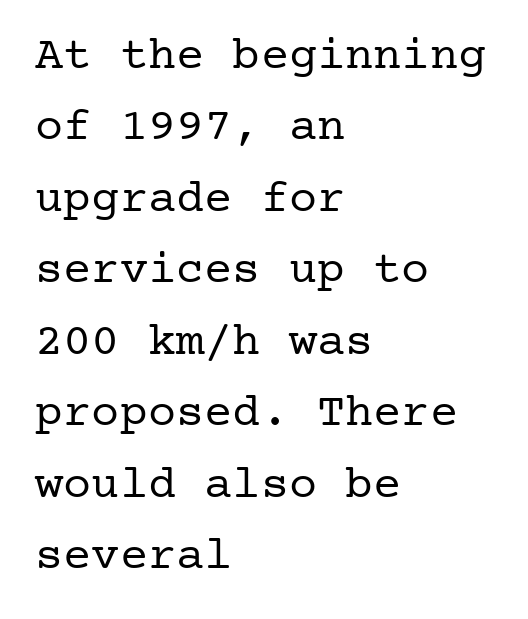
{"serif": "yes", "italic": "no", "bold": "no", "weight": "regular", "width": "normal", "stroke_contrast": "low", "x_height": "medium", "underline": "no", "align": "left", "line_spacing": "normal", "line_spacing_ratio": 1.52, "letter_spacing": "normal", "letter_spacing_em": 0.0, "glyph_px": 47}
